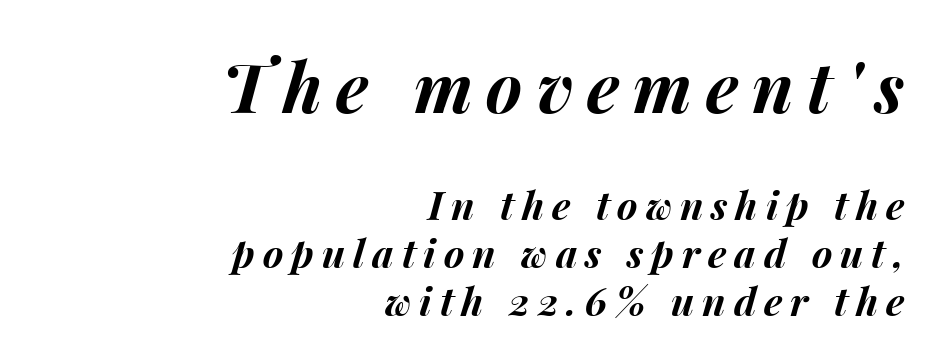
{"italic": "yes", "lean": "right", "slant_degrees": 15, "bold": "yes", "weight": "bold", "width": "normal", "stroke_contrast": "medium", "x_height": "medium", "monospaced": "no", "underline": "no", "align": "right", "line_spacing_ratio": 1.22, "letter_spacing": "wide", "letter_spacing_em": 0.2, "larger_block": "first", "size_ratio": 1.77, "glyph_px": 69}
